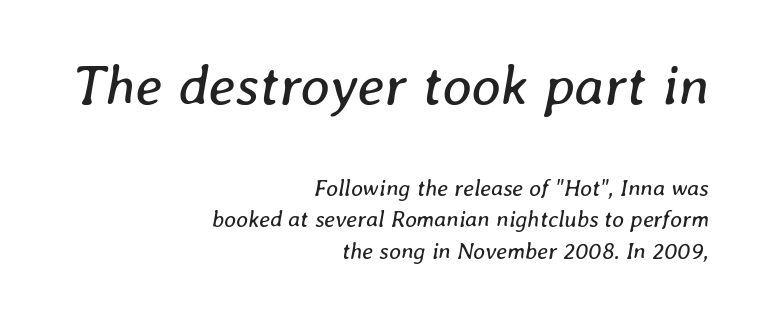
{"italic": "yes", "lean": "right", "slant_degrees": 8, "bold": "no", "weight": "regular", "width": "normal", "stroke_contrast": "low", "x_height": "medium", "monospaced": "no", "underline": "no", "align": "right", "line_spacing": "normal", "line_spacing_ratio": 1.37, "letter_spacing": "normal", "letter_spacing_em": 0.0, "larger_block": "first", "size_ratio": 2.48, "glyph_px": 57}
